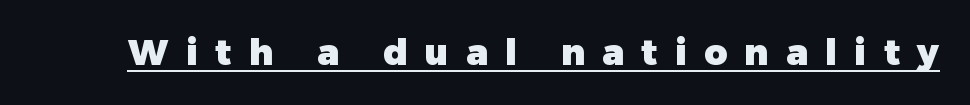
Every letter is thick-stroked: bold, no question. Proportional: the letters do not fall into vertical columns. Each line of the rendering has a horizontal stroke beneath the glyphs. A typesetter would mark this as roman, not italic. To sum up the face: it is a sans, with no serifs. What stands out about the letter spacing? Its width — letters are far apart.
